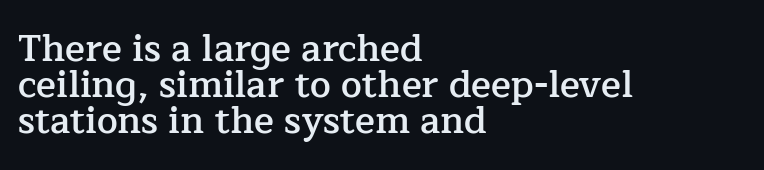
The image shows 37 px semibold serif type, upright; set left-aligned, tight line spacing (0.97x), normal letter spacing, not underlined; low stroke contrast and a medium x-height.
